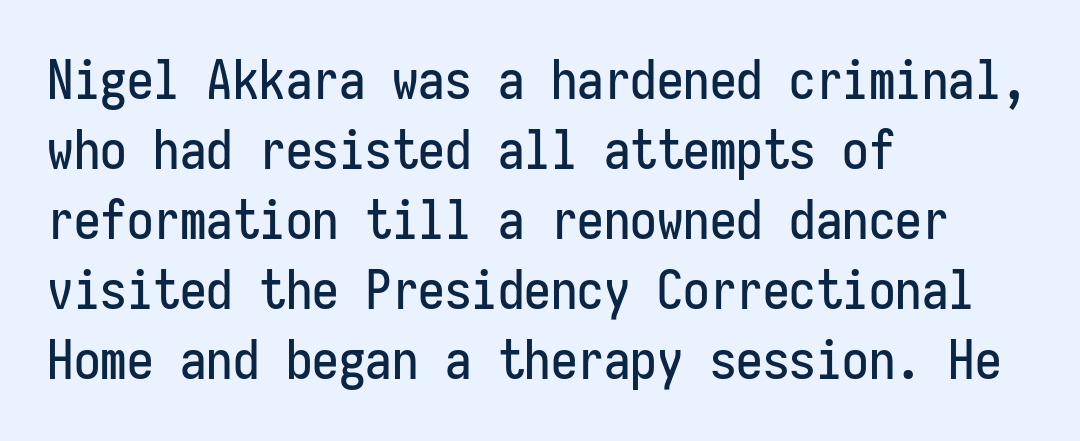
{"serif": "no", "italic": "no", "width": "condensed", "stroke_contrast": "low", "x_height": "medium", "monospaced": "yes", "underline": "no", "align": "left", "line_spacing": "normal", "line_spacing_ratio": 1.32, "letter_spacing": "normal", "letter_spacing_em": 0.0, "glyph_px": 53}
